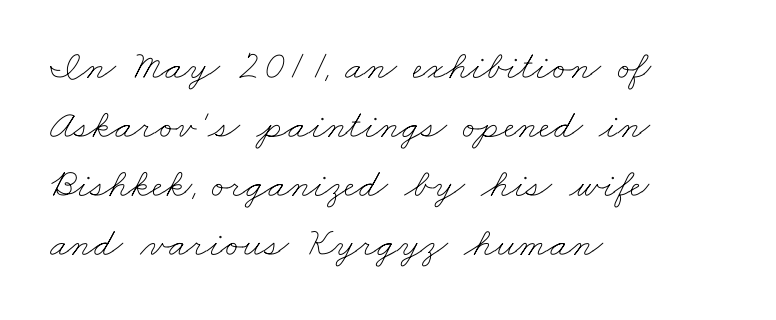
Q: Is the text bold? A: No.
Q: Is the text underlined? A: No.
Q: How is the paragraph aligned? A: Left-aligned.
Q: Is the spacing between letters normal or unusually wide? A: Normal.
Q: Is the spacing between lines tight, normal or loose? A: Normal.
Q: Width (condensed, normal, or wide)? A: Wide.
Q: Stroke contrast? A: Low.
Q: x-height? A: Small.
Q: Monospaced? A: No.
